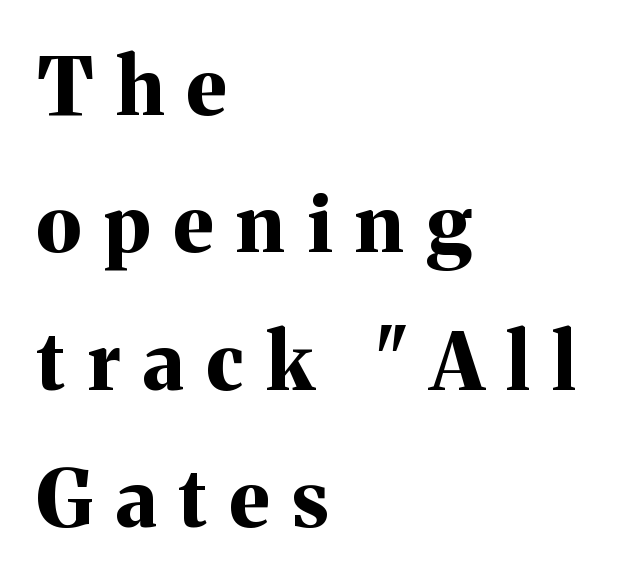
The image shows 79 px bold serif type, upright; set left-aligned, line spacing 1.74x, unusually wide letter spacing (+0.29 em), not underlined; medium stroke contrast and a medium x-height.
